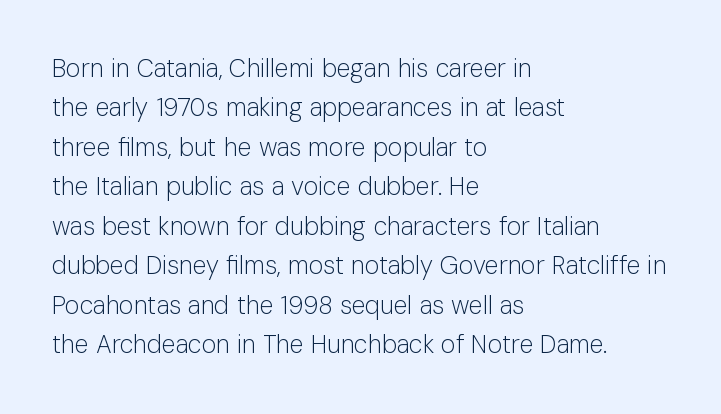
Q: Is the text bold? A: No.
Q: Is the text italic (slanted)? A: No, it is upright.
Q: Is the text underlined? A: No.
Q: How is the paragraph aligned? A: Left-aligned.
Q: Is the spacing between letters normal or unusually wide? A: Normal.
Q: Is the spacing between lines tight, normal or loose? A: Normal.
